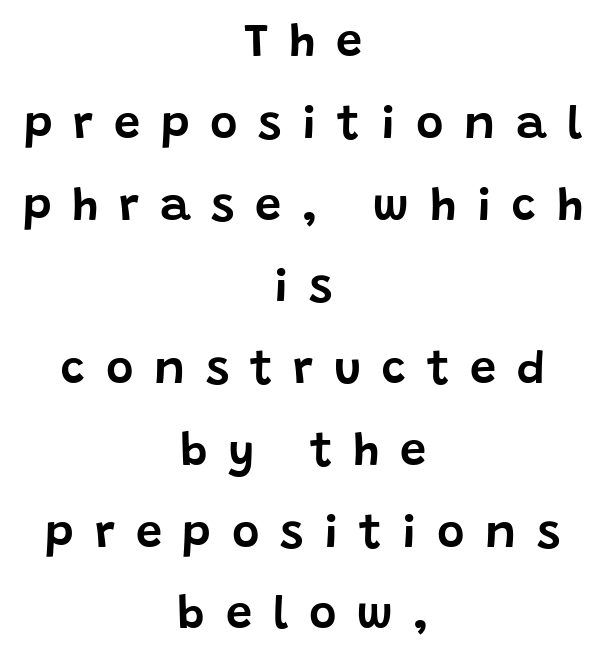
The image shows 47 px sans-serif type, upright; set centered, line spacing 1.74x, unusually wide letter spacing (+0.44 em), not underlined; low stroke contrast and a large x-height.
